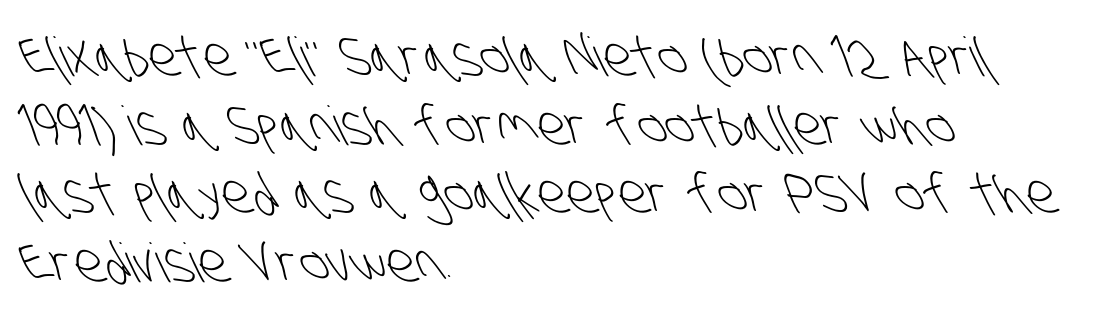
Notice how the passage keeps a crisp vertical edge on the left only. The block of text has a typical density, with ordinary space between rows. Ink coverage per letter is moderate at most. These lines are composed in type without serifs. The gaps between neighbouring characters are ordinary and unremarkable.
